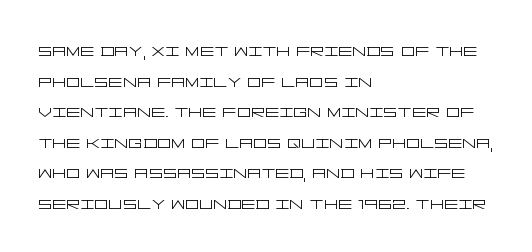
Q: Is the text bold? A: No.
Q: Is the text italic (slanted)? A: No, it is upright.
Q: Is the text underlined? A: No.
Q: How is the paragraph aligned? A: Left-aligned.
Q: Is the spacing between letters normal or unusually wide? A: Normal.
Q: Is the spacing between lines tight, normal or loose? A: Normal.
